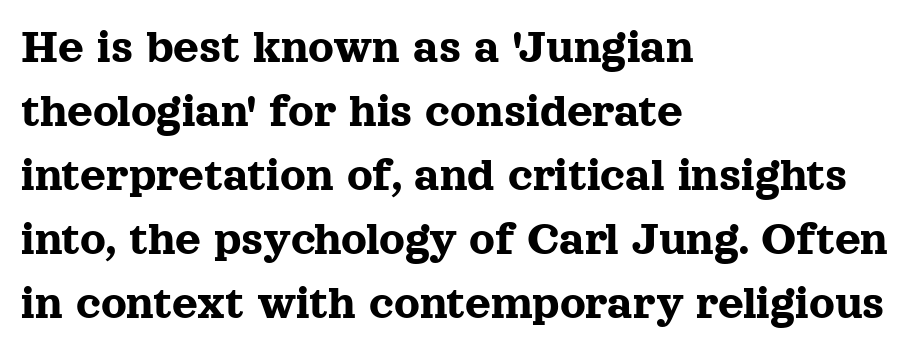
The image shows 50 px serif type, upright; set left-aligned, normal line spacing (1.28x), normal letter spacing, not underlined; a medium x-height.
